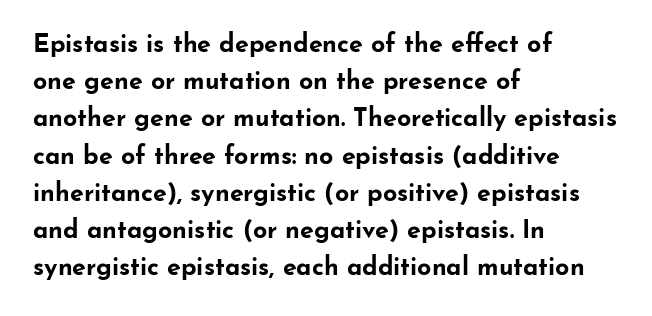
Q: Is the text bold? A: Yes.
Q: Is the text italic (slanted)? A: No, it is upright.
Q: Is the text underlined? A: No.
Q: How is the paragraph aligned? A: Left-aligned.
Q: Is the spacing between letters normal or unusually wide? A: Normal.
Q: Is the spacing between lines tight, normal or loose? A: Normal.
